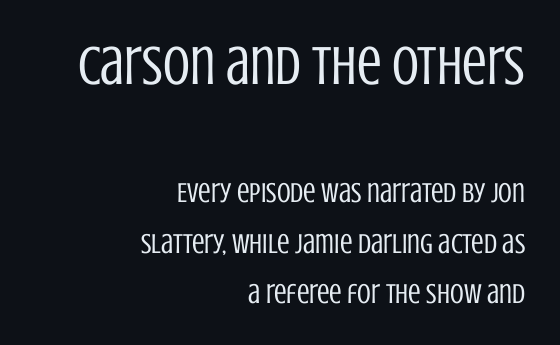
The image shows 55 px regular-weight, condensed sans-serif type, upright; set right-aligned, line spacing 1.79x, normal letter spacing, not underlined; the first (top) block is 1.96x larger; low stroke contrast and a large x-height.
